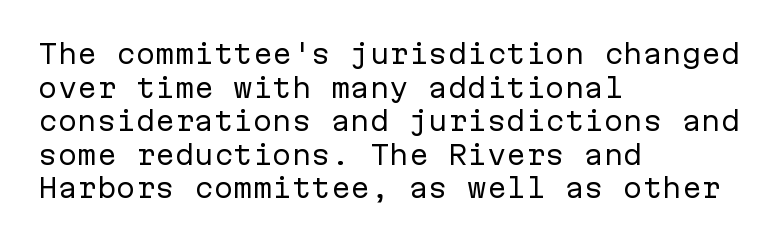
The image shows 26 px text type, upright; set left-aligned, normal line spacing (1.29x), normal letter spacing, not underlined.
